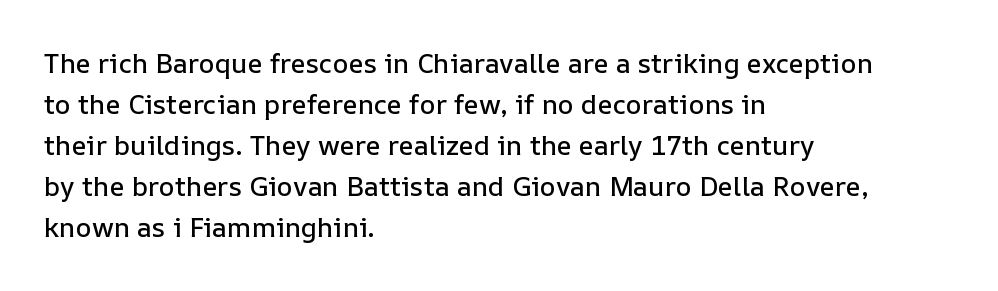
{"italic": "no", "underline": "no", "align": "left", "line_spacing": "normal", "line_spacing_ratio": 1.52, "letter_spacing": "normal", "letter_spacing_em": 0.0, "glyph_px": 27}
